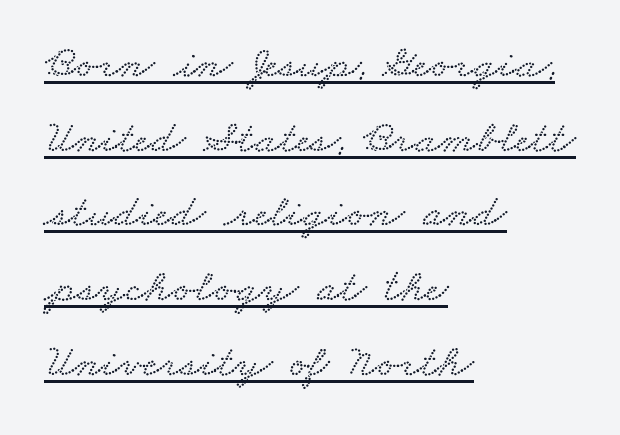
Note the varied advance widths — an 'i' is clearly narrower than an 'm'. Vertically, the passage feels balanced, rows spaced as you'd expect. The typesetter chose a ragged-right arrangement here. This sample carries an underscore along the baseline area. Tracking value appears to be zero — textbook default spacing.
